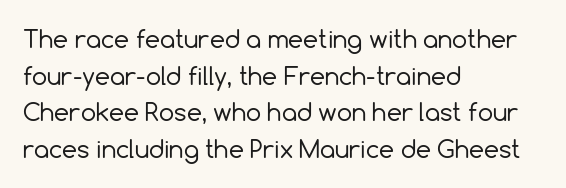
{"italic": "no", "bold": "no", "underline": "no", "align": "left", "line_spacing": "normal", "line_spacing_ratio": 1.53, "letter_spacing": "normal", "letter_spacing_em": 0.0, "glyph_px": 24}
